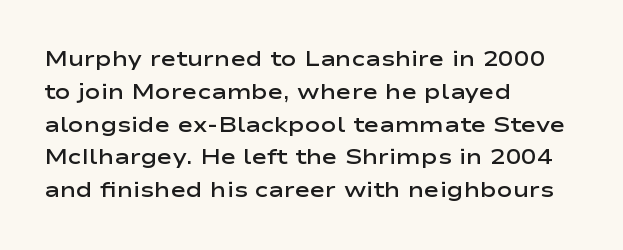
The image shows 21 px text type, upright; set left-aligned, normal line spacing (1.56x), normal letter spacing, not underlined.
